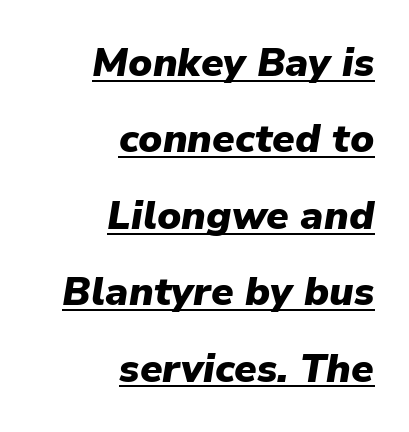
{"italic": "yes", "lean": "right", "slant_degrees": 9, "bold": "yes", "weight": "heavy", "width": "normal", "stroke_contrast": "low", "x_height": "medium", "monospaced": "no", "underline": "yes", "align": "right", "line_spacing": "loose", "line_spacing_ratio": 1.91, "letter_spacing": "normal", "letter_spacing_em": 0.0, "glyph_px": 40}
